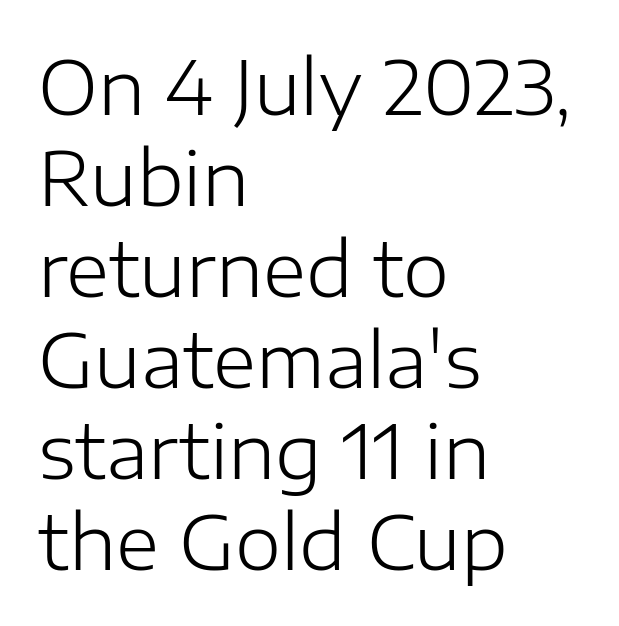
{"serif": "no", "italic": "no", "bold": "no", "weight": "light", "width": "normal", "stroke_contrast": "low", "x_height": "medium", "monospaced": "no", "underline": "no", "align": "left", "line_spacing_ratio": 1.23, "letter_spacing": "normal", "letter_spacing_em": 0.0, "glyph_px": 74}
